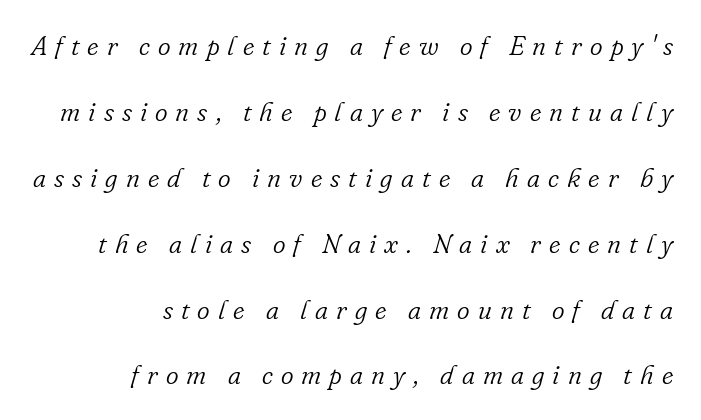
Between one letter and the next there's a generous, obvious gap. These lines were composed using italics. Right-aligned paragraph, ragged on the left. Underlining? Definitely not there. Weight: not bold — regular or lighter. Each new line begins a long way beneath the previous one.
